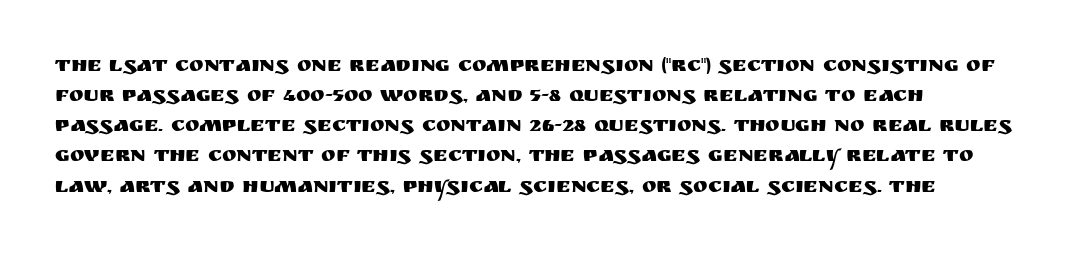
The image shows 22 px text type, upright; set left-aligned, normal line spacing (1.37x), normal letter spacing, not underlined.
